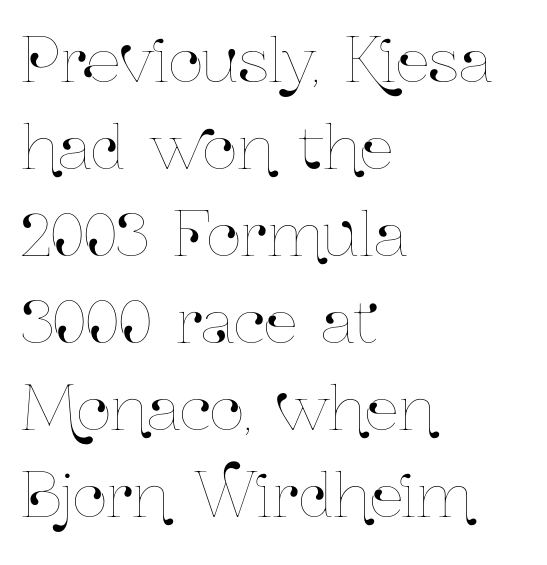
The image shows 60 px condensed type, upright; set left-aligned, normal line spacing (1.45x), normal letter spacing, not underlined; low stroke contrast and a medium x-height.
